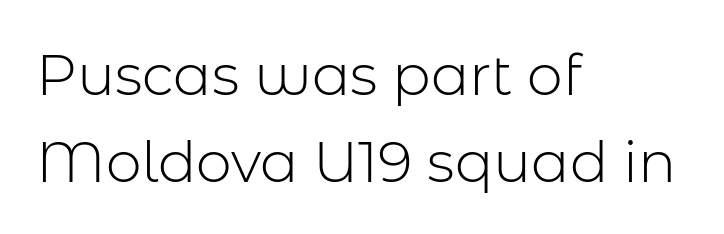
{"serif": "no", "italic": "no", "bold": "no", "weight": "light", "width": "normal", "stroke_contrast": "low", "x_height": "medium", "monospaced": "no", "underline": "no", "align": "left", "line_spacing": "normal", "line_spacing_ratio": 1.53, "letter_spacing": "normal", "letter_spacing_em": 0.0, "glyph_px": 57}
